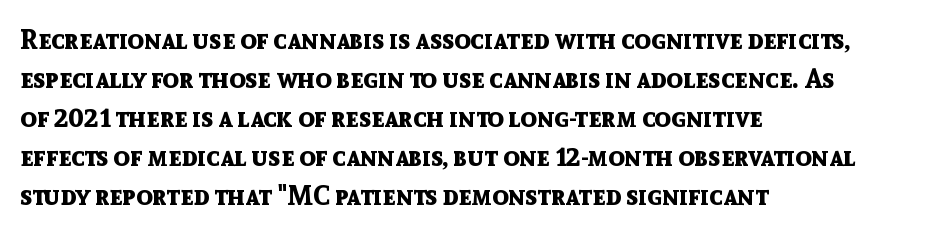
Q: Is the text bold? A: Yes.
Q: Is the text italic (slanted)? A: No, it is upright.
Q: Is the text underlined? A: No.
Q: How is the paragraph aligned? A: Left-aligned.
Q: Is the spacing between letters normal or unusually wide? A: Normal.
Q: Is the spacing between lines tight, normal or loose? A: Normal.
